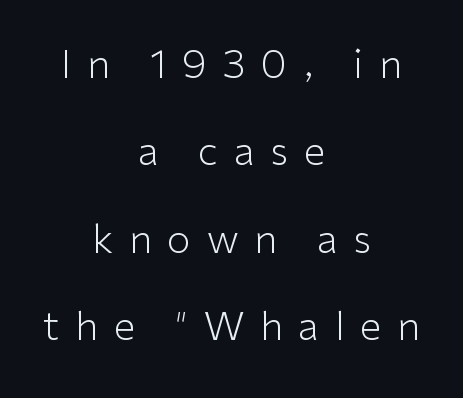
{"serif": "no", "italic": "no", "bold": "no", "weight": "light", "width": "normal", "stroke_contrast": "low", "x_height": "medium", "monospaced": "no", "underline": "no", "align": "center", "line_spacing": "loose", "line_spacing_ratio": 2.24, "letter_spacing": "wide", "letter_spacing_em": 0.4, "glyph_px": 39}
